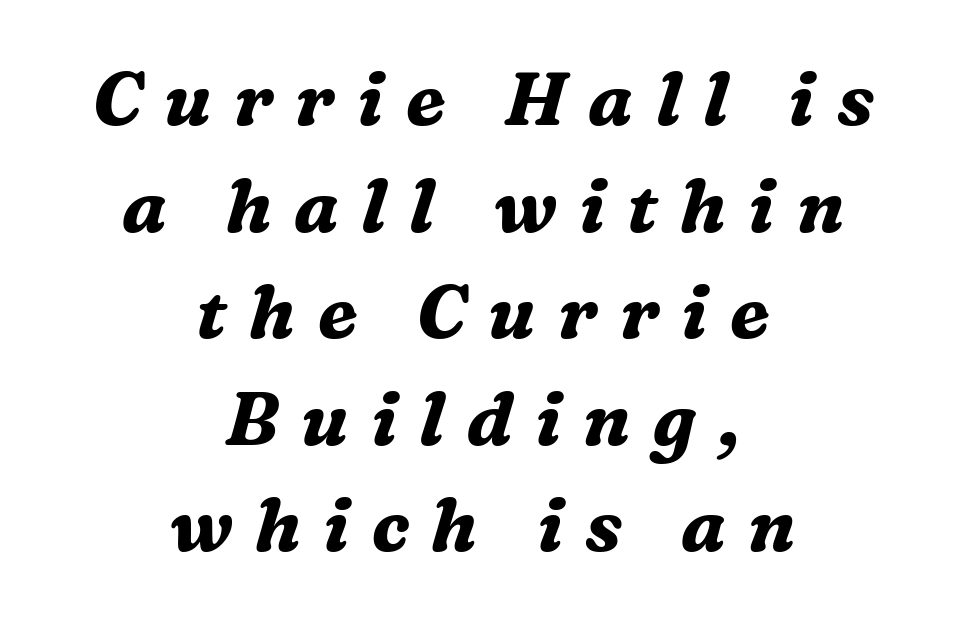
I'd call this a serif setting — the letters wear small feet. The typesetting leans heavy: a genuine bold. Spacing verdict: proportional, widths tailored to each character. Layout note: lines centered. The block of text has a typical density, with ordinary space between rows.
